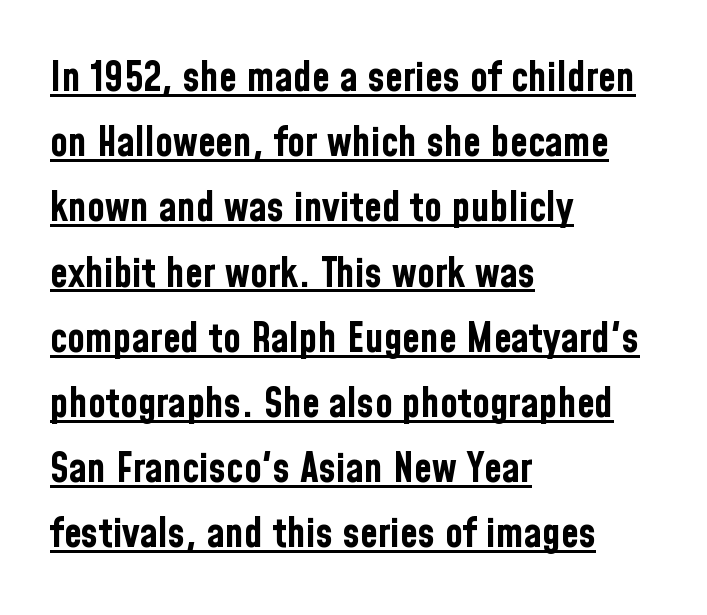
The specimen includes a rule beneath the text block's lines. Horizontal alignment here is leftward, the default for most running prose. The line texture is even and compact thanks to regular tracking. Unlike italic type, these characters show no tilt at all.
